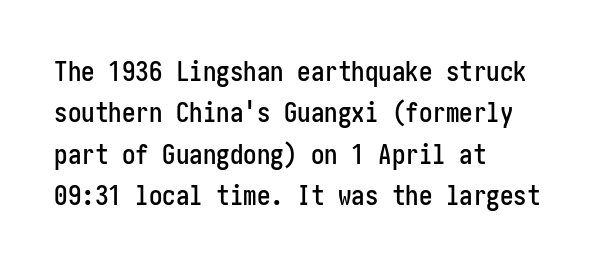
Q: Is the text italic (slanted)? A: No, it is upright.
Q: Is the text underlined? A: No.
Q: How is the paragraph aligned? A: Left-aligned.
Q: Is the spacing between letters normal or unusually wide? A: Normal.
Q: Is the spacing between lines tight, normal or loose? A: Normal.
